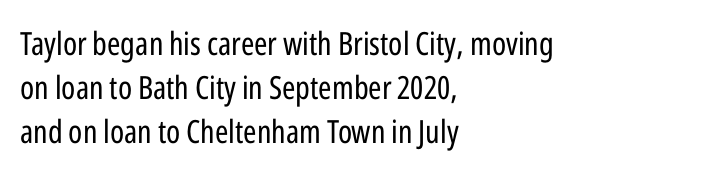
{"serif": "no", "italic": "no", "bold": "no", "weight": "regular", "width": "condensed", "stroke_contrast": "low", "x_height": "medium", "monospaced": "no", "underline": "no", "align": "left", "line_spacing": "normal", "line_spacing_ratio": 1.37, "letter_spacing": "normal", "letter_spacing_em": 0.0, "glyph_px": 32}
